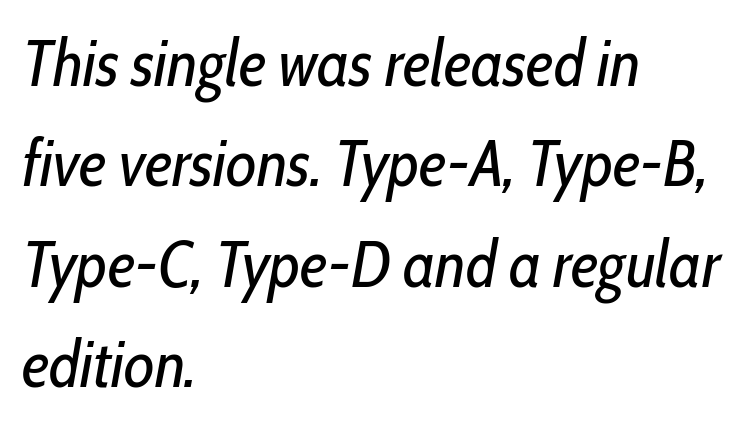
Here the designer chose a conventional face with non-uniform glyph widths. The glyphs look as if they've been sheared to an angle. Is the letter spacing exaggerated? No — it looks like the ordinary default. Check under the words: just untouched page. Leading: standard. Compared with a centered layout, this one pins lines to the left instead.
